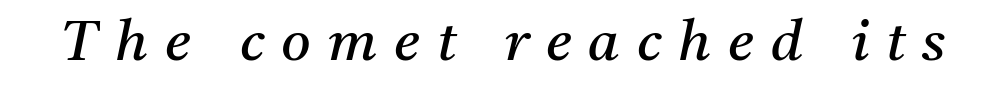
You could only call the tracking loose — the letters float apart. Beneath every word, the page is bare. Each stroke keeps to a modest, everyday thickness or less. To sum up the face: it has serifs.
